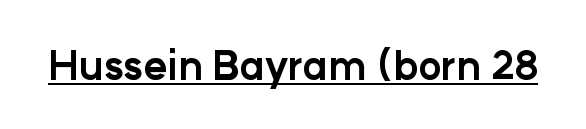
Typographically, this falls in the sans-serif category. Upright lettering throughout. The passage shown is underscored from start to finish. The letters are bold, with thick, heavy strokes. This rendering leaves character spacing at its baseline value. Character widths vary here, with narrow letters taking less room than wide ones.
